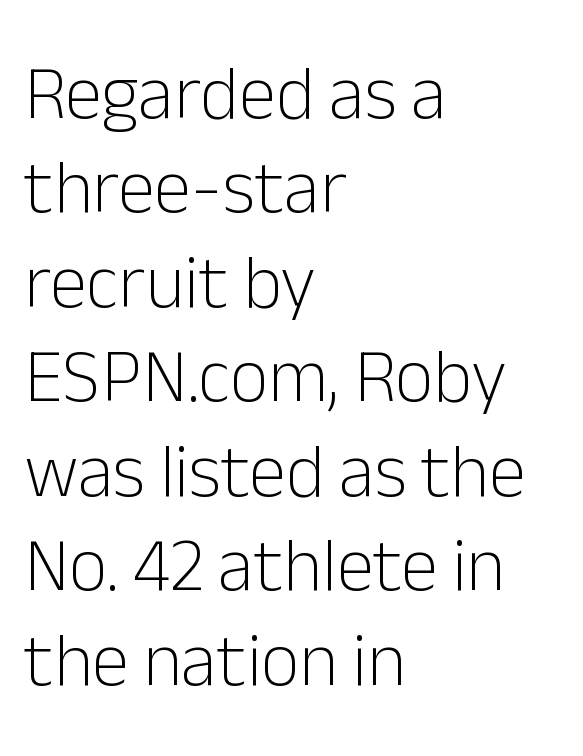
{"serif": "no", "italic": "no", "bold": "no", "weight": "light", "width": "normal", "stroke_contrast": "low", "x_height": "medium", "monospaced": "no", "underline": "no", "align": "left", "line_spacing": "normal", "line_spacing_ratio": 1.26, "letter_spacing": "normal", "letter_spacing_em": 0.0, "glyph_px": 75}
